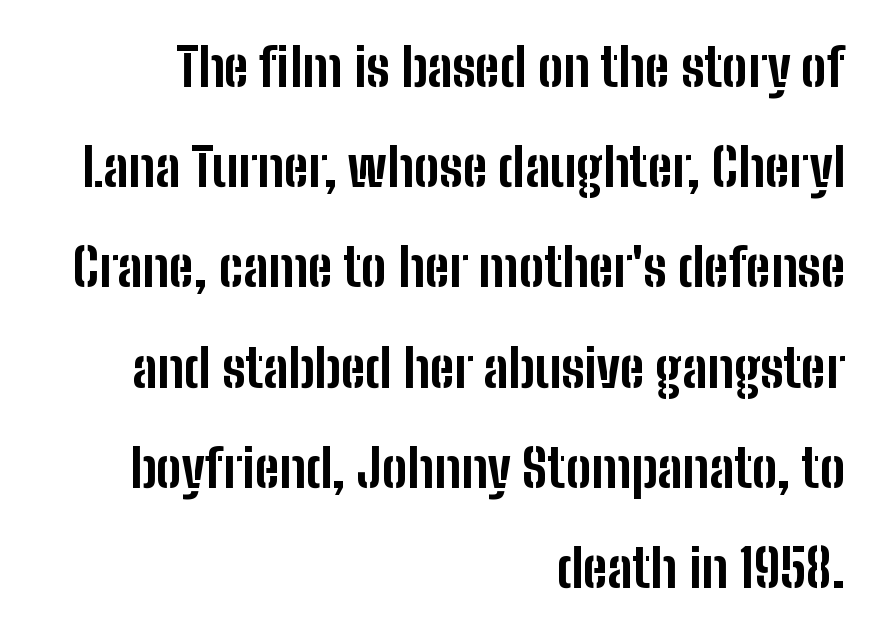
Q: Is the text bold? A: Yes.
Q: Is the text italic (slanted)? A: No, it is upright.
Q: Is the typeface a serif or a sans-serif typeface? A: Sans-serif.
Q: Is the text underlined? A: No.
Q: How is the paragraph aligned? A: Right-aligned.
Q: Is the spacing between letters normal or unusually wide? A: Normal.
Q: Width (condensed, normal, or wide)? A: Condensed.
Q: Stroke contrast? A: Low.
Q: x-height? A: Medium.
Q: Monospaced? A: No.
